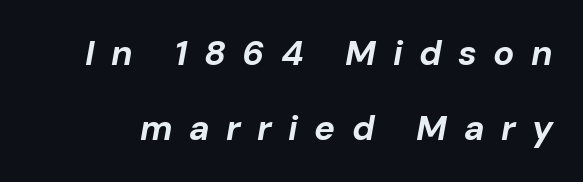
Q: Is the text bold? A: Yes.
Q: Is the text italic (slanted)? A: Yes, it leans right by about 10 degrees.
Q: Is the text underlined? A: No.
Q: Is the spacing between letters normal or unusually wide? A: Unusually wide.
Q: Is the spacing between lines tight, normal or loose? A: Loose.
Q: Width (condensed, normal, or wide)? A: Normal.
Q: Stroke contrast? A: Low.
Q: x-height? A: Medium.
Q: Monospaced? A: No.
